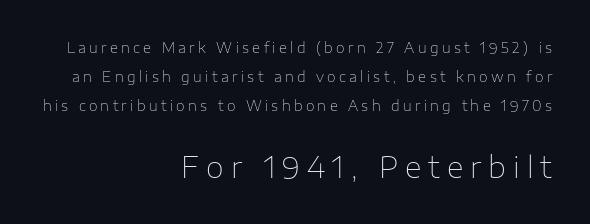
Q: Is the text bold? A: No.
Q: Is the text italic (slanted)? A: No, it is upright.
Q: Is the typeface a serif or a sans-serif typeface? A: Sans-serif.
Q: Is the text underlined? A: No.
Q: How is the paragraph aligned? A: Right-aligned.
Q: Is the spacing between letters normal or unusually wide? A: Unusually wide.
Q: Is the spacing between lines tight, normal or loose? A: Loose.
Q: Which block of text is set in a larger size, the first (top) or the second (bottom)? A: The second (bottom) one.
Q: Width (condensed, normal, or wide)? A: Normal.
Q: Stroke contrast? A: Low.
Q: x-height? A: Medium.
Q: Monospaced? A: No.
